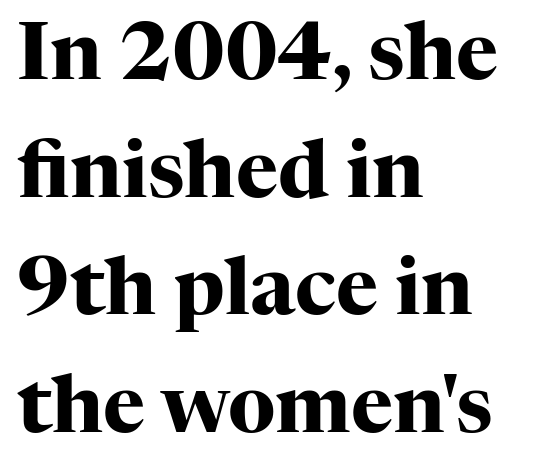
Glyph-to-glyph distance matches everyday printed text. Posture: straight, roman, zero tilt. I'd describe the lettering as bold — thick and assertive. You can tell from the footed stems that serif type was used. Just letters on the line, the space beneath them empty. You could not count columns in this text — the font is proportionally spaced.
